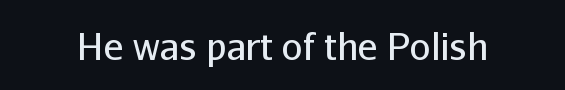
Weight: not bold — regular or lighter. Here the designer chose a conventional face with non-uniform glyph widths. The passage shown is typeset with a sans-serif family. The glyphs are unaccompanied by any horizontal stroke below them. The typography opts for an upright posture over an oblique one. Honestly, the letter spacing is just normal — you wouldn't notice it.
